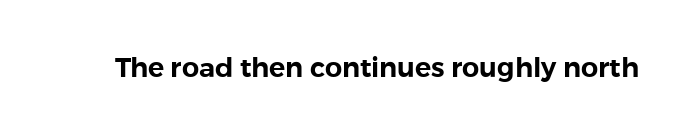
Q: Is the text italic (slanted)? A: No, it is upright.
Q: Is the text underlined? A: No.
Q: Is the spacing between letters normal or unusually wide? A: Normal.
